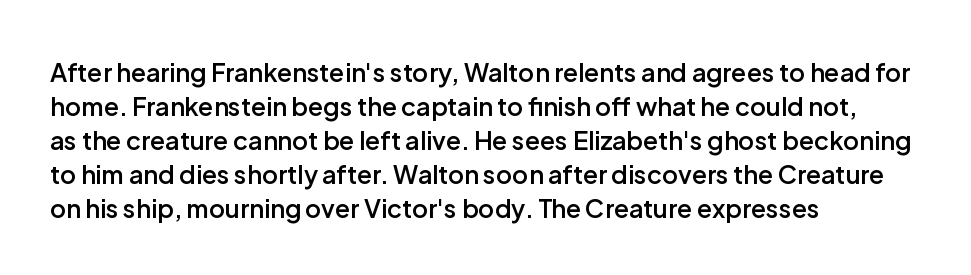
Do the letters lean? They stand straight. Set as a demibold, roughly 600 on the weight scale. Interline gaps are of average width in this sample. Has an underline been added? It has not. In CSS terms this would be text-align: left. The passage shown has conventional tracking throughout.
